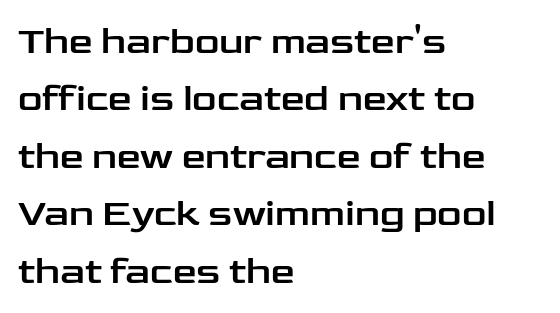
Q: Is the text italic (slanted)? A: No, it is upright.
Q: Is the typeface a serif or a sans-serif typeface? A: Sans-serif.
Q: Is the text underlined? A: No.
Q: How is the paragraph aligned? A: Left-aligned.
Q: Is the spacing between letters normal or unusually wide? A: Normal.
Q: Is the spacing between lines tight, normal or loose? A: Normal.
Q: Width (condensed, normal, or wide)? A: Wide.
Q: Stroke contrast? A: Low.
Q: x-height? A: Medium.
Q: Monospaced? A: No.
